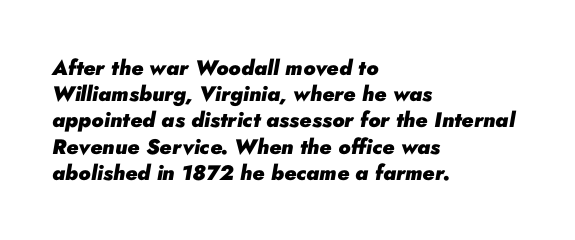
The image shows 21 px bold type, italic (leaning right); set left-aligned, normal line spacing (1.25x), normal letter spacing, not underlined.
